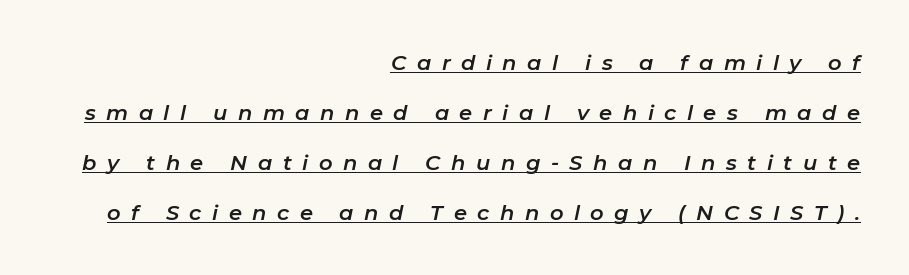
{"italic": "yes", "lean": "right", "slant_degrees": 11, "underline": "yes", "align": "right", "line_spacing": "loose", "line_spacing_ratio": 2.38, "letter_spacing": "wide", "letter_spacing_em": 0.5, "glyph_px": 21}
